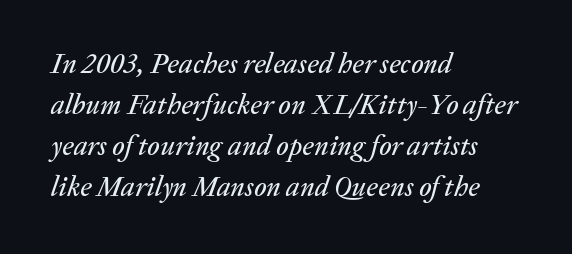
The image shows 28 px text type, italic (leaning right); set left-aligned, normal line spacing (1.46x), normal letter spacing, not underlined; low stroke contrast and a medium x-height.
